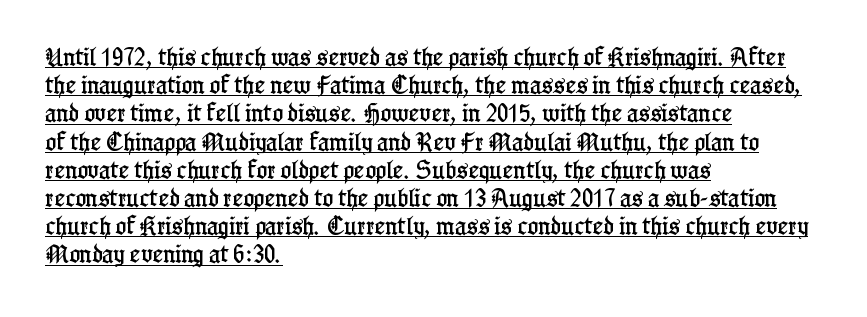
{"italic": "no", "underline": "yes", "align": "left", "line_spacing": "normal", "line_spacing_ratio": 1.41, "letter_spacing": "normal", "letter_spacing_em": 0.0, "glyph_px": 20}
